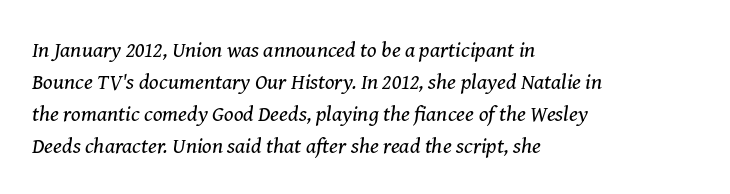
The image shows 22 px text type, italic (leaning right); set left-aligned, normal line spacing (1.45x), normal letter spacing, not underlined.
